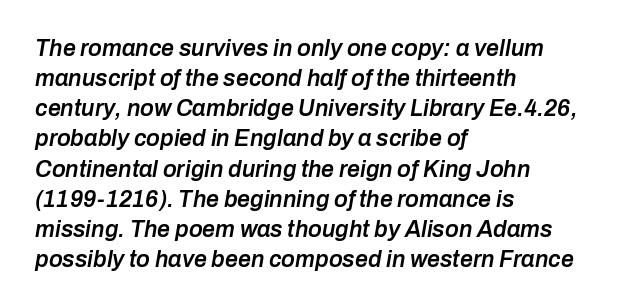
{"italic": "yes", "lean": "right", "slant_degrees": 10, "bold": "semi", "underline": "no", "align": "left", "line_spacing": "normal", "line_spacing_ratio": 1.31, "letter_spacing": "normal", "letter_spacing_em": 0.0, "glyph_px": 23}
